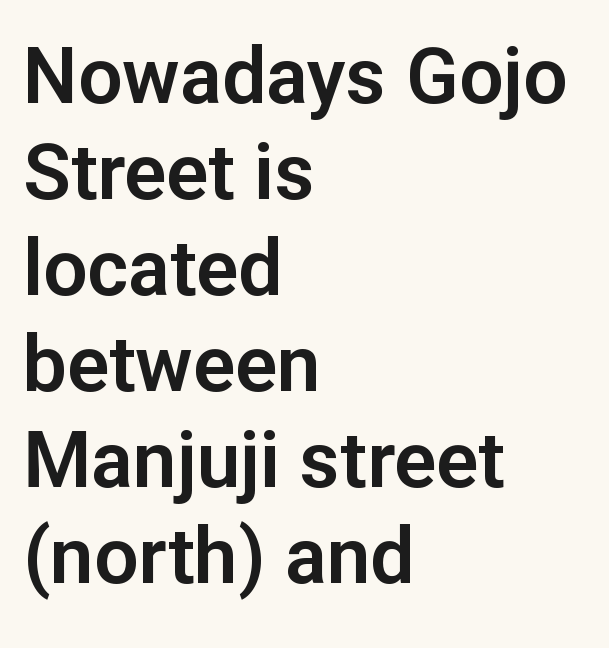
Left-aligned paragraph, ragged on the right. What kind of face is this? One without serifs — a sans. The baseline area is clear. Does the lettering tilt? It doesn't — this is upright. The rendering uses natural spacing where letterforms have individual widths. Default kerning and tracking; the words read as compact shapes.
